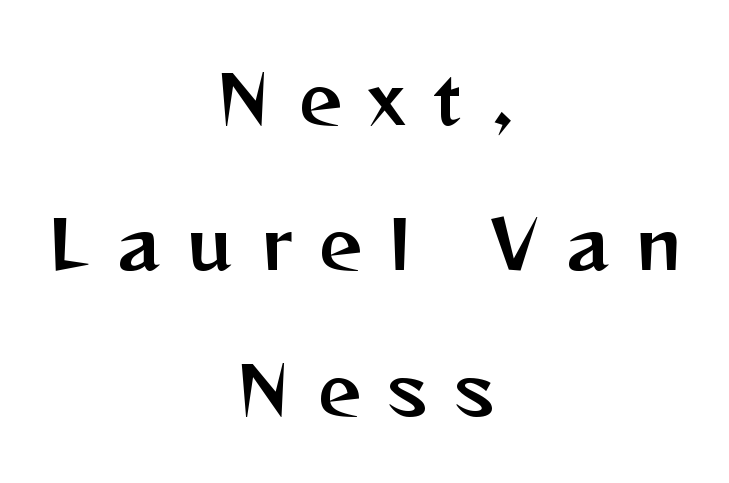
The passage shown stacks its lines with a broad gap. The lines in this sample share a center point and differ in where they start and stop. This is sans-serif lettering, the kind often seen on screens and signage. The typography opts for an upright posture over an oblique one. Does extra space separate the letters? Yes, quite a lot of it.
